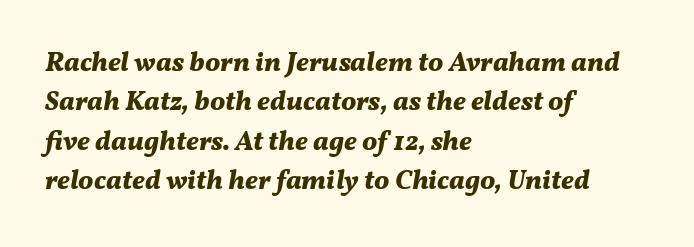
Every letter is thick-stroked: bold, no question. You can tell it's italic because the verticals aren't actually vertical. Anything drawn beneath the words? Only blank space. Each word holds together tightly as a unit, with standard inter-letter gaps. Leading matches the norm, producing a regular column.
